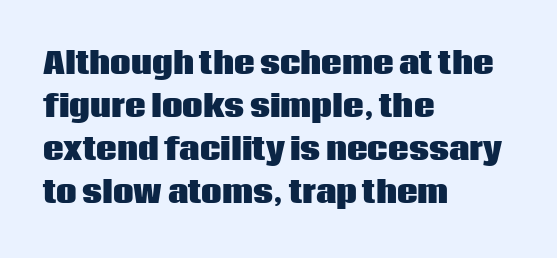
{"serif": "no", "italic": "no", "bold": "yes", "weight": "heavy", "width": "normal", "stroke_contrast": "low", "x_height": "large", "monospaced": "no", "underline": "no", "align": "left", "line_spacing": "normal", "line_spacing_ratio": 1.48, "letter_spacing": "normal", "letter_spacing_em": 0.0, "glyph_px": 29}
